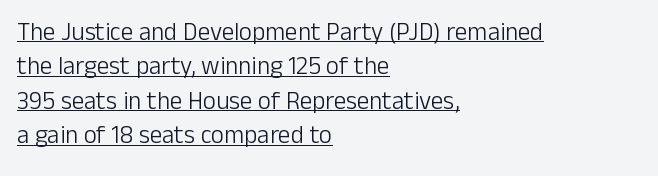
Q: Is the text bold? A: No.
Q: Is the text italic (slanted)? A: No, it is upright.
Q: Is the text underlined? A: Yes.
Q: How is the paragraph aligned? A: Left-aligned.
Q: Is the spacing between letters normal or unusually wide? A: Normal.
Q: Is the spacing between lines tight, normal or loose? A: Normal.
